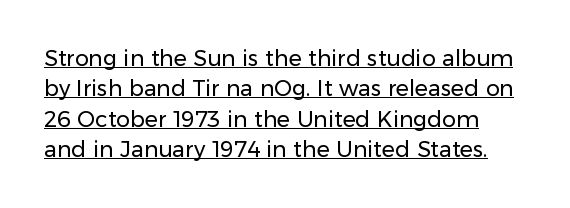
The letterforms sit shoulder to shoulder at normal distance. The block of text has a typical density, with ordinary space between rows. In designer terms, the underline attribute is active on this setting. The letterforms sit at book weight or below. Quick note: not italic, upright.
